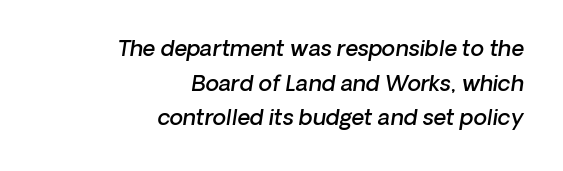
The rendering uses a semibold face; strokes are thickened but not to full bold. A typesetter would mark this as italic. Words float on clear page, feet unadorned. A normal amount of white space separates one row of letters from the next.
